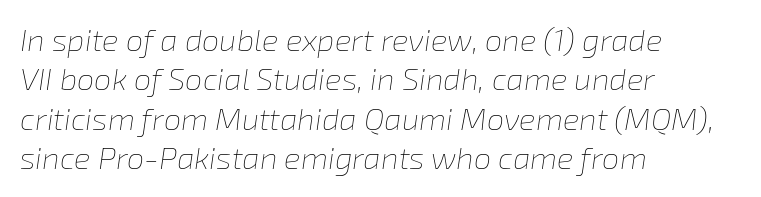
Rows of type keep a routine distance in the vertical direction. Varying glyph widths throughout — classic text-font behaviour. Weight: in the light-to-regular range. Only glyphs here, with clear space below each row.
